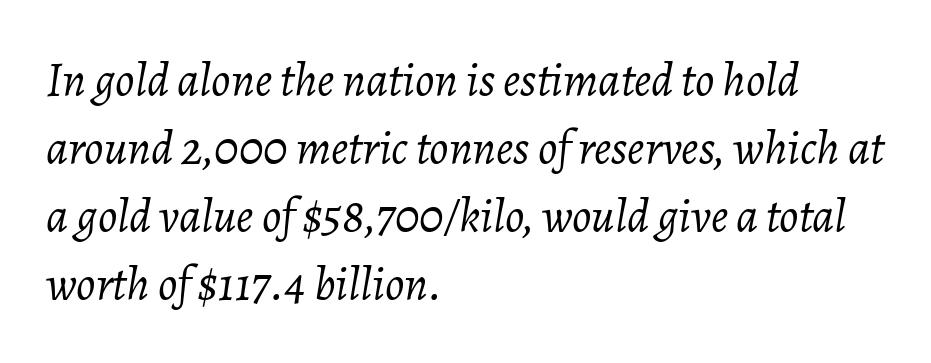
{"italic": "yes", "lean": "right", "slant_degrees": 7, "bold": "no", "weight": "light", "width": "normal", "stroke_contrast": "low", "x_height": "medium", "monospaced": "no", "underline": "no", "align": "left", "line_spacing": "normal", "line_spacing_ratio": 1.42, "letter_spacing": "normal", "letter_spacing_em": 0.0, "glyph_px": 48}
